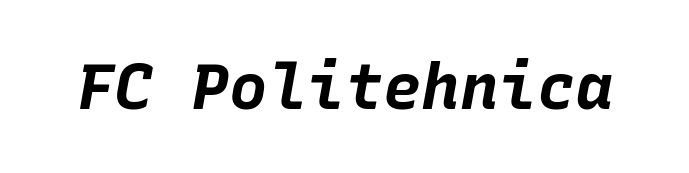
The image shows 64 px bold type, italic (leaning right), monospaced; set normal letter spacing, not underlined; low stroke contrast and a large x-height.
